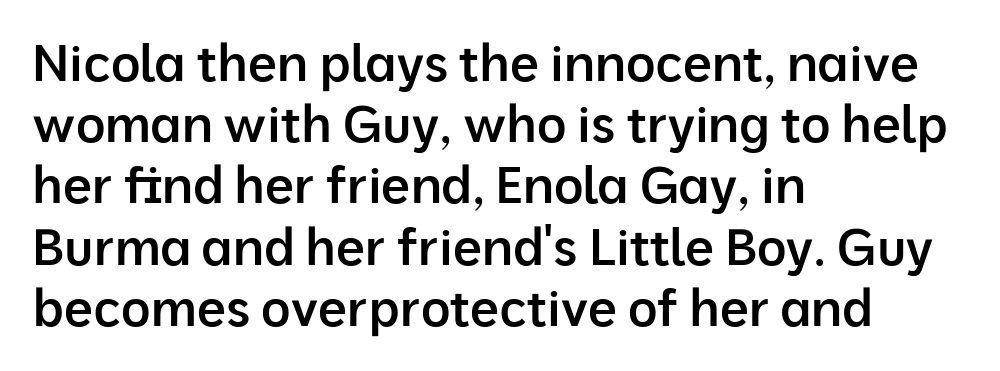
{"serif": "no", "italic": "no", "bold": "semi", "weight": "semibold", "width": "normal", "stroke_contrast": "low", "x_height": "medium", "monospaced": "no", "underline": "no", "align": "left", "line_spacing_ratio": 1.2, "letter_spacing": "normal", "letter_spacing_em": 0.0, "glyph_px": 51}
